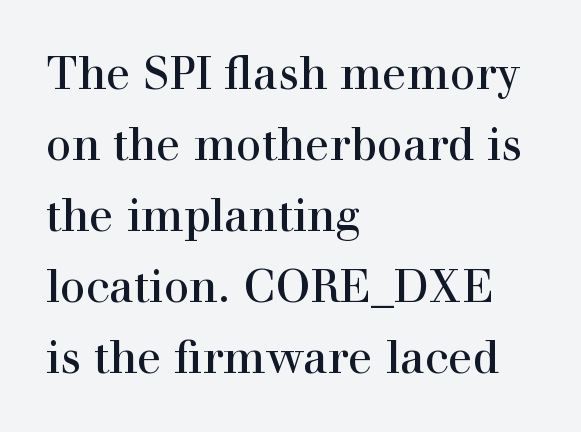
The typography opts for an upright posture over an oblique one. The passage shown has conventional tracking throughout. The letters advance in unequal steps, a hallmark of proportional type. Leading: standard. The typesetter chose a ragged-right arrangement here.
